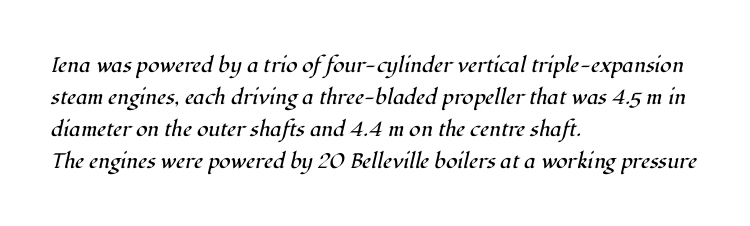
This is not heavy type; no bold has been used. A clean baseline with only descenders dipping below it. Notice how the stems are inclined rather than vertical — that's the hallmark of italics. Compared with a centered layout, this one pins lines to the left instead. The designer left line spacing at the default.
